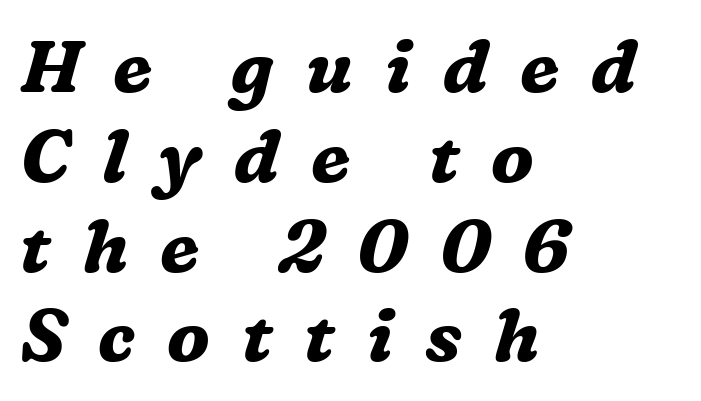
Varying glyph widths throughout — classic text-font behaviour. This is oblique type, the kind used for emphasis or titles. These lines stack with their left ends in a neat column. In terms of letterform style, serifs are clearly present.
